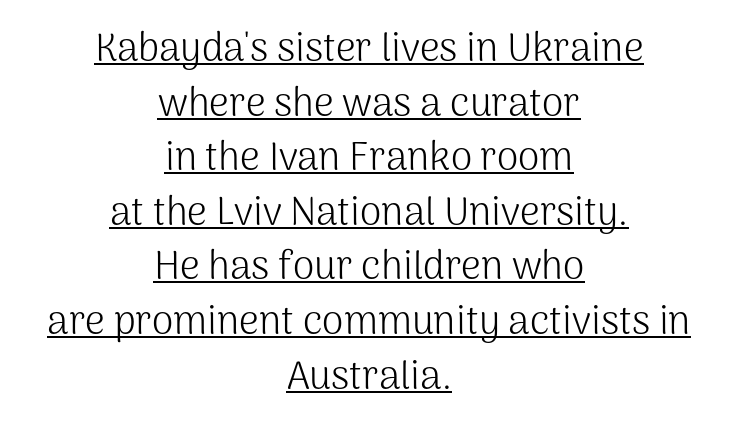
The passage shown is not bold in any degree. Leading: standard. This is the regular roman posture of the typeface. Serifs: no, the terminals of the letterforms are clean. These lines are rendered in a variable-pitch font.
